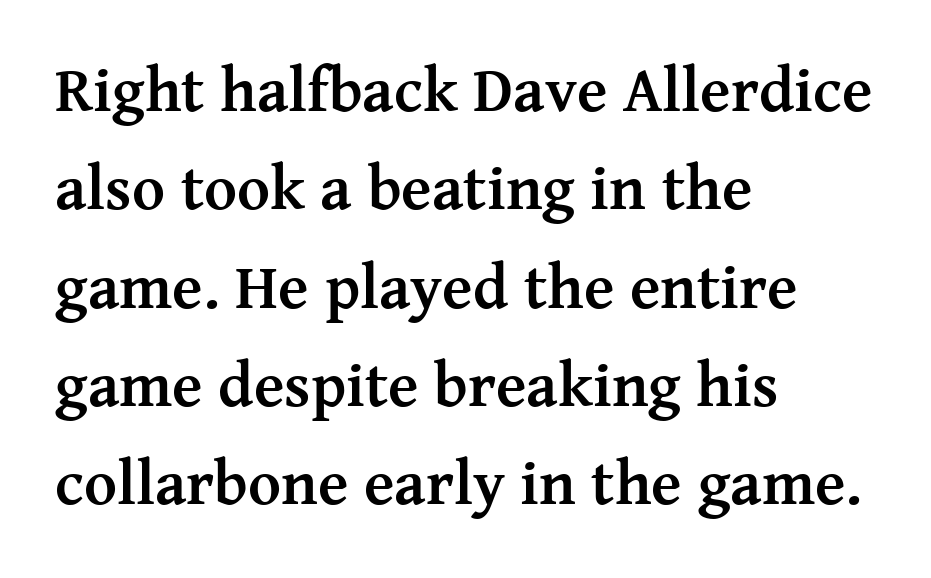
You could not count columns in this text — the font is proportionally spaced. Strokes here are thick enough to call this a true bold. Normally led — the rows are evenly, conventionally spaced. Designer's note — italics off, roman on. The lines are quadded left. A serif font was chosen for this passage.
